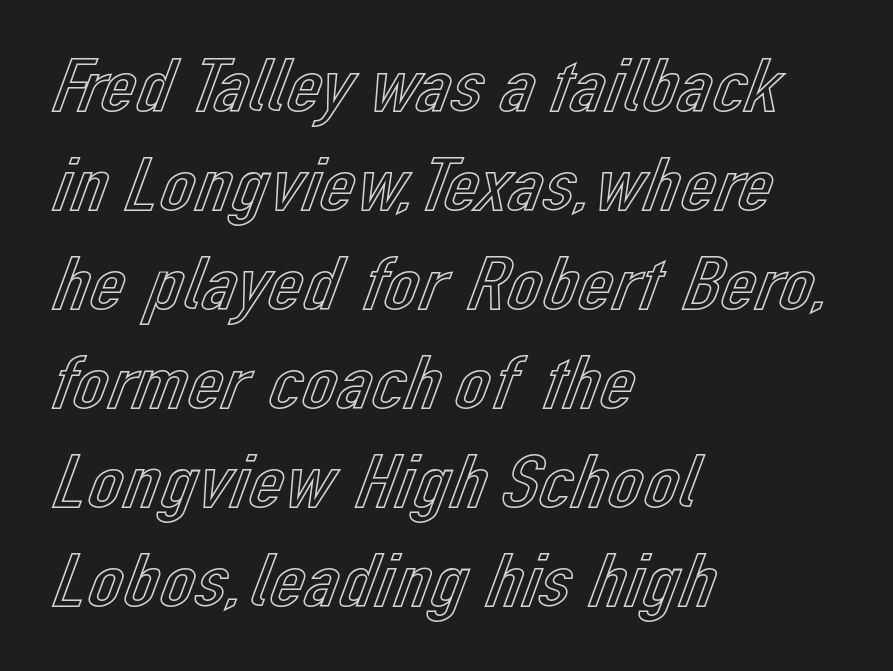
Q: Is the text italic (slanted)? A: Yes.
Q: Is the text underlined? A: No.
Q: How is the paragraph aligned? A: Left-aligned.
Q: Is the spacing between letters normal or unusually wide? A: Normal.
Q: Is the spacing between lines tight, normal or loose? A: Normal.
Q: Width (condensed, normal, or wide)? A: Normal.
Q: x-height? A: Medium.
Q: Monospaced? A: No.
